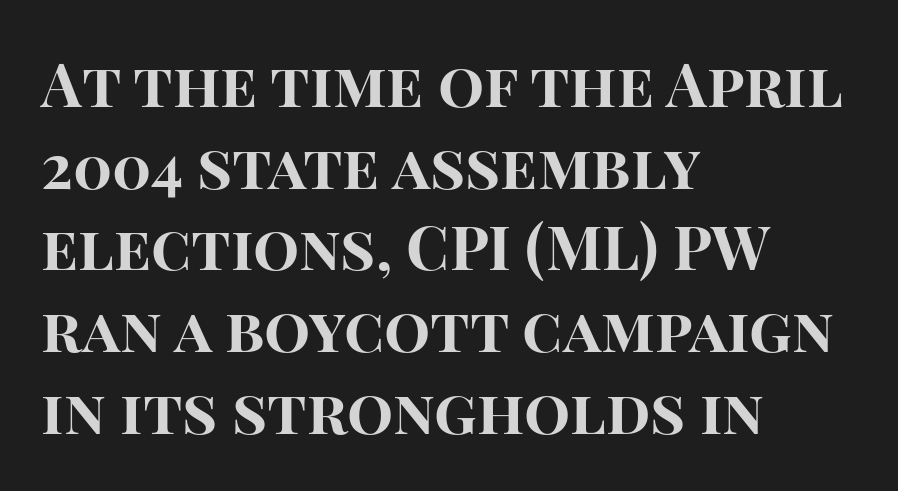
Between one letter and the next there's only the usual sliver of space. The gap between lines stays unmarked. Casual observation: everything's shoved over to the left. Looks like regular typesetting: each glyph gets only the width it needs. Observe the absence of serifs on each vertical stroke in this sample.
